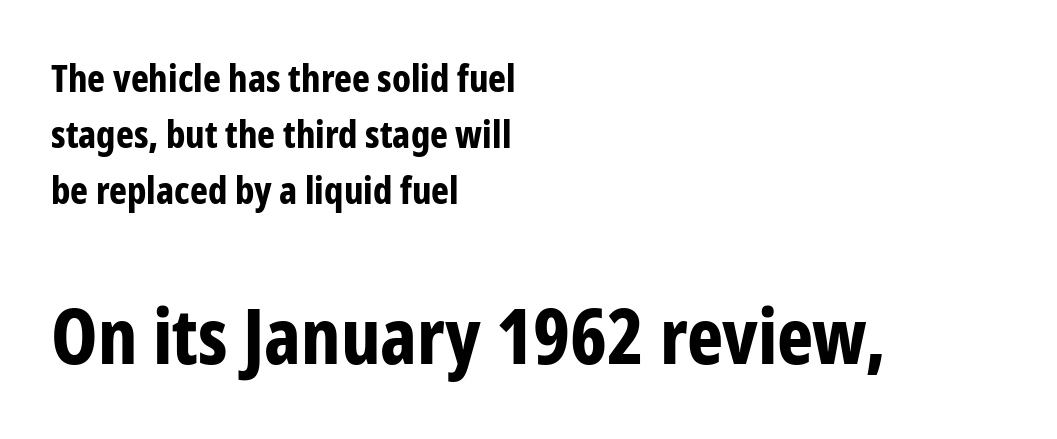
The following chunk of copy outweighs the initial chunk in type size. Stroke terminals: plain, sans-serif. These lines keep a tight, regular rhythm from letter to letter. A typesetter would call this proportional, since set widths differ per character. Posture: straight, roman, zero tilt.
